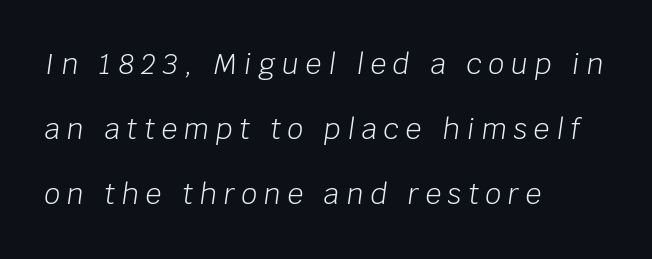
Italic: yes, the glyphs are oblique. The font is comparable to plain body text, perhaps lighter. The type is letterspaced generously, with wide tracking. The space directly below the letters is spotless. Does the leading feel generous? Absolutely, it's lavish.
